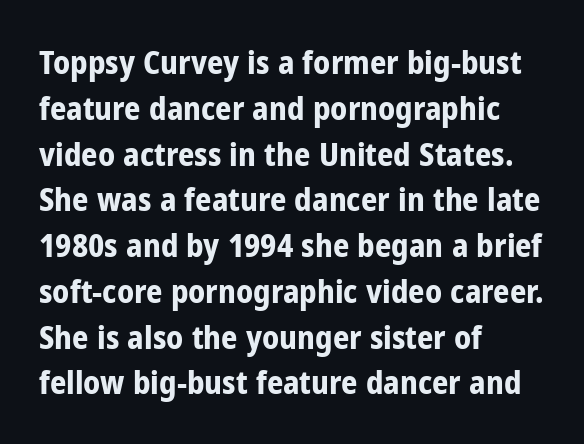
You could not count columns in this text — the font is proportionally spaced. Anything drawn beneath the words? Only blank space. The lettering stays uniformly vertical, giving the passage a roman look. If you drew a ruler down the left edge, every line would touch it. Glyph-to-glyph distance matches everyday printed text.
